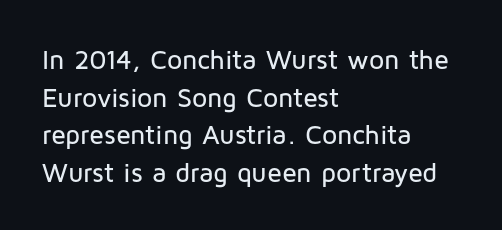
The image shows 27 px text type, upright; set left-aligned, normal line spacing (1.39x), normal letter spacing, not underlined.
